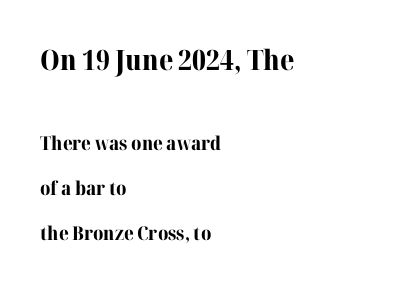
The image shows 28 px bold serif type, upright; set left-aligned, loose line spacing (2.38x), normal letter spacing, not underlined; the first (top) block is 1.47x larger; high stroke contrast and a medium x-height.
